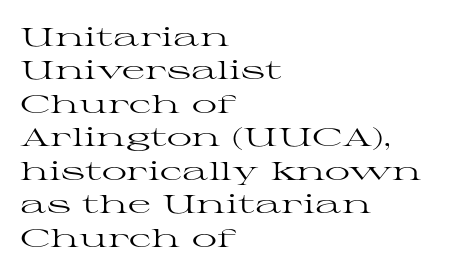
Q: Is the text bold? A: No.
Q: Is the text italic (slanted)? A: No, it is upright.
Q: Is the text underlined? A: No.
Q: How is the paragraph aligned? A: Left-aligned.
Q: Is the spacing between letters normal or unusually wide? A: Normal.
Q: Is the spacing between lines tight, normal or loose? A: Normal.
